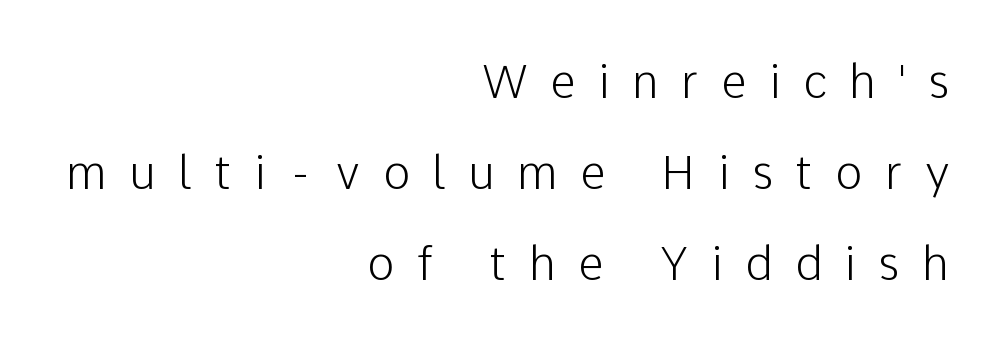
Q: Is the text italic (slanted)? A: No, it is upright.
Q: Is the typeface a serif or a sans-serif typeface? A: Sans-serif.
Q: Is the text underlined? A: No.
Q: How is the paragraph aligned? A: Right-aligned.
Q: Is the spacing between letters normal or unusually wide? A: Unusually wide.
Q: Is the spacing between lines tight, normal or loose? A: Loose.
Q: Width (condensed, normal, or wide)? A: Normal.
Q: Stroke contrast? A: Low.
Q: x-height? A: Medium.
Q: Monospaced? A: No.
